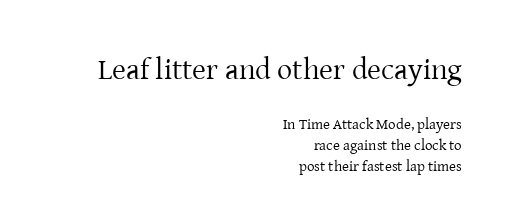
{"serif": "yes", "italic": "no", "bold": "no", "weight": "regular", "width": "normal", "stroke_contrast": "low", "x_height": "medium", "monospaced": "no", "underline": "no", "align": "right", "line_spacing": "normal", "line_spacing_ratio": 1.4, "letter_spacing": "normal", "letter_spacing_em": 0.0, "larger_block": "first", "size_ratio": 2.0, "glyph_px": 30}
